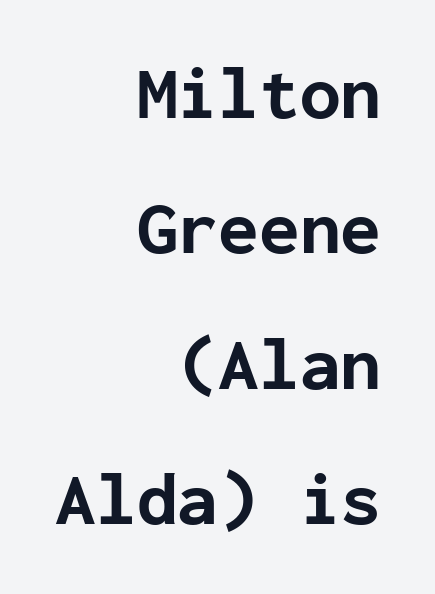
Q: Is the text bold? A: Yes.
Q: Is the text italic (slanted)? A: No, it is upright.
Q: Is the typeface a serif or a sans-serif typeface? A: Sans-serif.
Q: Is the text underlined? A: No.
Q: How is the paragraph aligned? A: Right-aligned.
Q: Is the spacing between letters normal or unusually wide? A: Normal.
Q: Width (condensed, normal, or wide)? A: Normal.
Q: Stroke contrast? A: Low.
Q: x-height? A: Medium.
Q: Monospaced? A: Yes.
